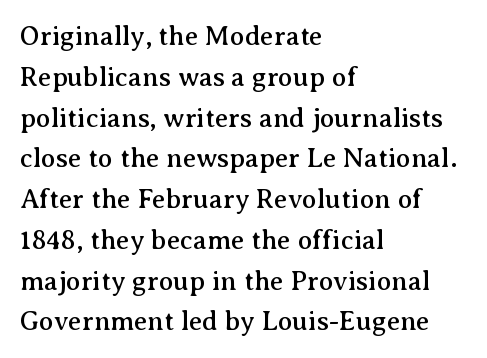
{"italic": "no", "underline": "no", "align": "left", "line_spacing": "normal", "line_spacing_ratio": 1.51, "letter_spacing": "normal", "letter_spacing_em": 0.0, "glyph_px": 27}
